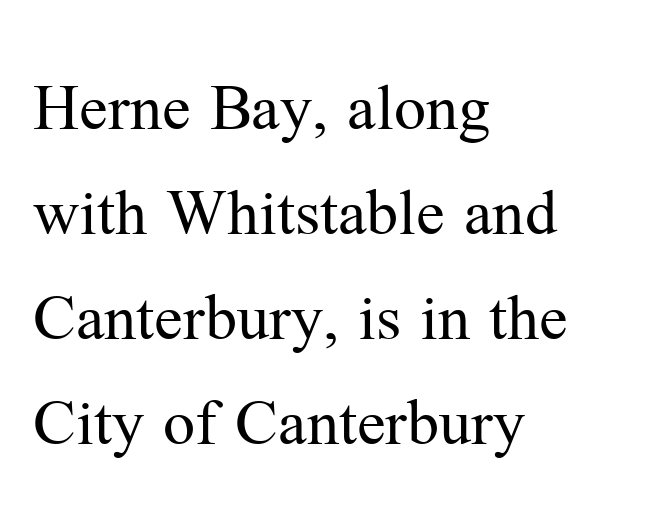
Q: Is the text bold? A: No.
Q: Is the text italic (slanted)? A: No, it is upright.
Q: Is the typeface a serif or a sans-serif typeface? A: Serif.
Q: Is the text underlined? A: No.
Q: How is the paragraph aligned? A: Left-aligned.
Q: Is the spacing between letters normal or unusually wide? A: Normal.
Q: Is the spacing between lines tight, normal or loose? A: Normal.
Q: Width (condensed, normal, or wide)? A: Normal.
Q: Stroke contrast? A: Medium.
Q: x-height? A: Medium.
Q: Monospaced? A: No.
